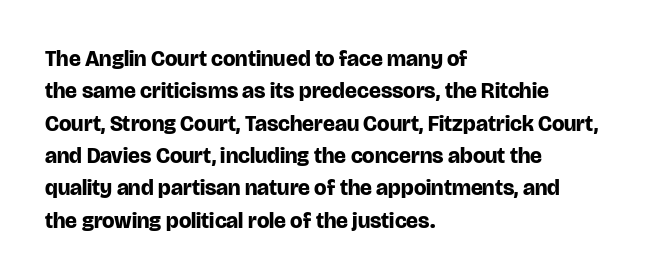
The image shows 22 px bold type, upright; set left-aligned, normal line spacing (1.47x), normal letter spacing, not underlined.
